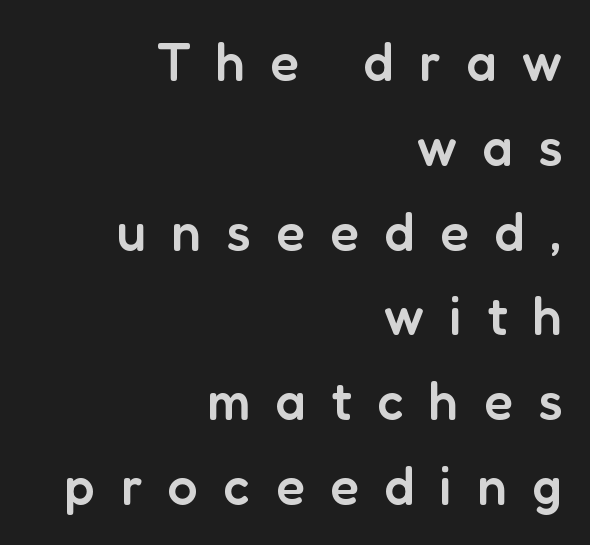
The image shows 53 px semibold sans-serif type, upright; set right-aligned, normal line spacing (1.6x), unusually wide letter spacing (+0.48 em), not underlined; low stroke contrast and a medium x-height.
